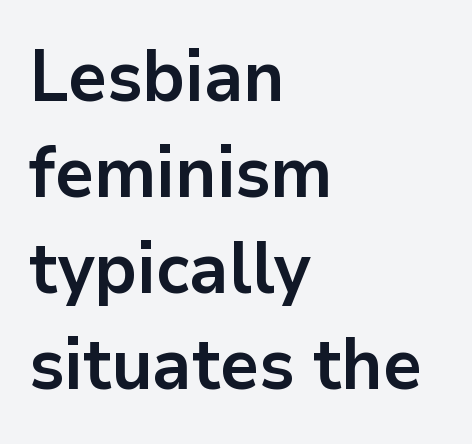
As a designer I'd log this as weight 700, bold. The passage shown is typeset with a sans-serif family. The block of text has a typical density, with ordinary space between rows. The lines are quadded left. Standard letterfit; no display-style spreading of the glyphs. The space beneath each line is pristine and unruled.
